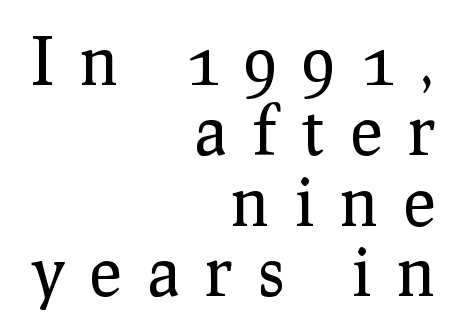
The image shows 67 px regular-weight serif type, upright; set right-aligned, tight line spacing (1.05x), unusually wide letter spacing (+0.39 em), not underlined; low stroke contrast and a medium x-height.
